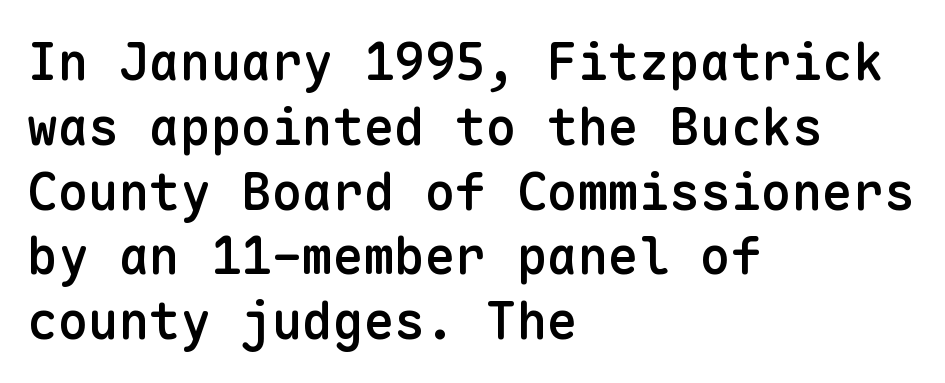
Q: Is the text bold? A: Semi-bold.
Q: Is the text italic (slanted)? A: No, it is upright.
Q: Is the typeface a serif or a sans-serif typeface? A: Sans-serif.
Q: Is the text underlined? A: No.
Q: How is the paragraph aligned? A: Left-aligned.
Q: Is the spacing between letters normal or unusually wide? A: Normal.
Q: Is the spacing between lines tight, normal or loose? A: Normal.
Q: Width (condensed, normal, or wide)? A: Normal.
Q: Stroke contrast? A: Low.
Q: x-height? A: Medium.
Q: Monospaced? A: Yes.
